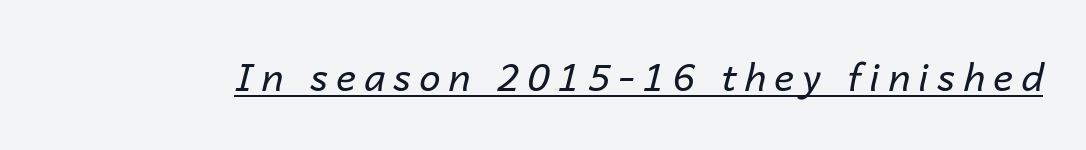
Q: Is the text bold? A: No.
Q: Is the text italic (slanted)? A: Yes, it leans right by about 14 degrees.
Q: Is the text underlined? A: Yes.
Q: Is the spacing between letters normal or unusually wide? A: Unusually wide.
Q: Width (condensed, normal, or wide)? A: Normal.
Q: Stroke contrast? A: Low.
Q: x-height? A: Medium.
Q: Monospaced? A: No.
